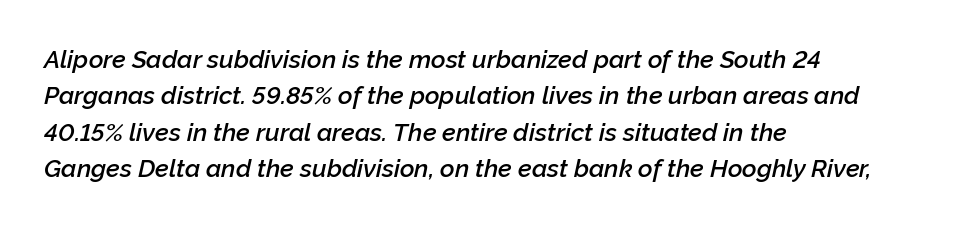
The image shows 25 px text type, italic (leaning right); set left-aligned, normal line spacing (1.46x), normal letter spacing, not underlined.
